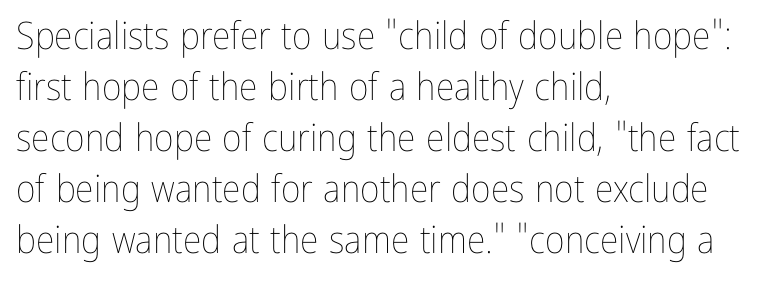
Proportional: the letters do not fall into vertical columns. In terms of letterspacing, this is plain default setting. Vertical spacing — default. Each stroke keeps to a modest, everyday thickness or less. The glyphs are unaccompanied by any horizontal stroke below them.
